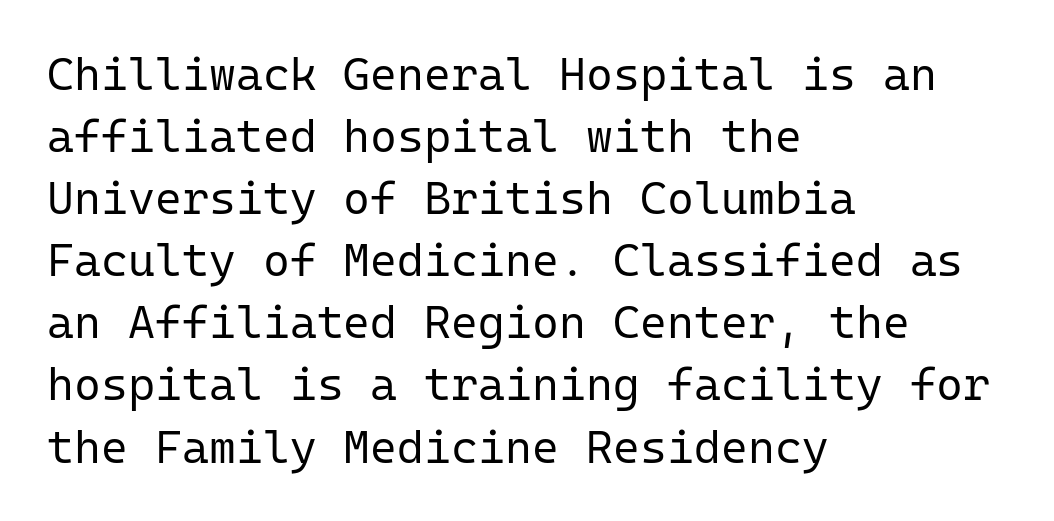
Each word holds together tightly as a unit, with standard inter-letter gaps. The area under the type is left untouched. These lines are set flush left with a ragged right edge. Stem width sits at or under what a default text font uses.
